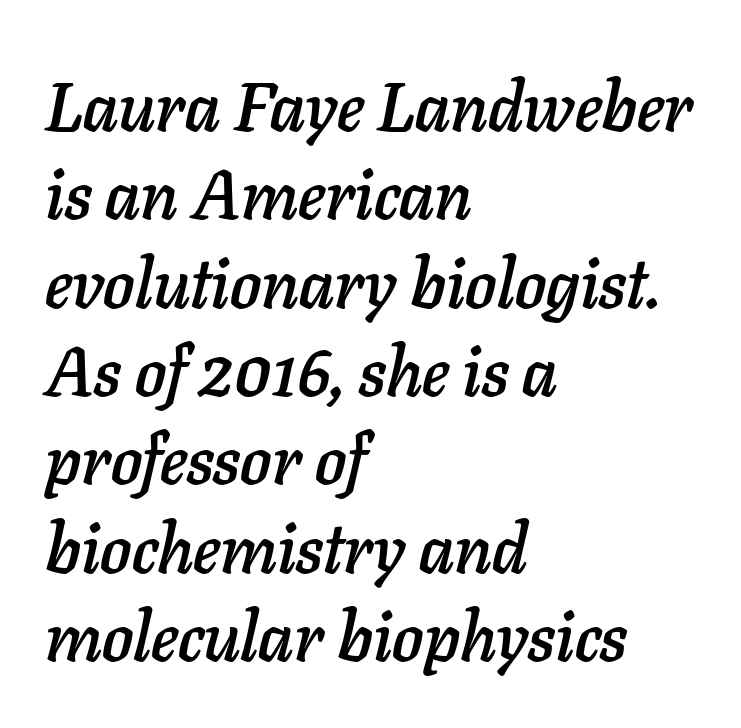
Would a proofreader flag this as italicized? Yes. No extra tracking has been applied to these lines. Bare-footed words on every line. The typesetter chose a ragged-right arrangement here. Looks like regular typesetting: each glyph gets only the width it needs.
